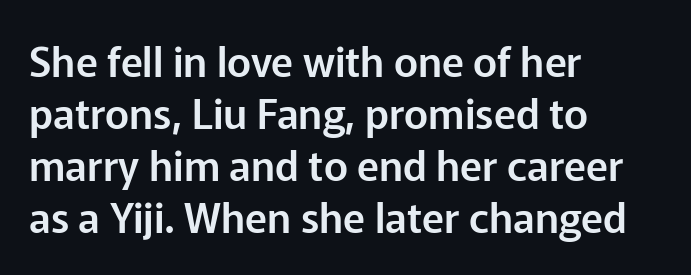
{"serif": "no", "italic": "no", "width": "normal", "stroke_contrast": "low", "x_height": "medium", "monospaced": "no", "underline": "no", "align": "left", "line_spacing": "normal", "line_spacing_ratio": 1.27, "letter_spacing": "normal", "letter_spacing_em": 0.0, "glyph_px": 41}
